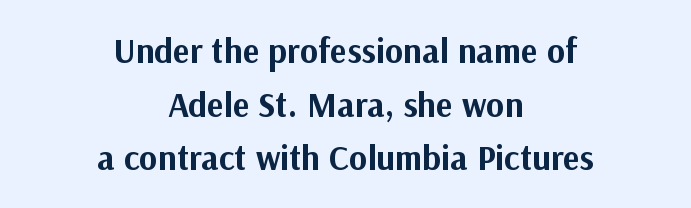
The image shows 35 px bold sans-serif type, upright; set centered, normal line spacing (1.53x), normal letter spacing, not underlined; medium stroke contrast and a medium x-height.
